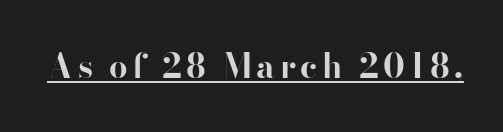
The image shows 33 px bold serif type, upright; set underlined; high stroke contrast and a small x-height.
